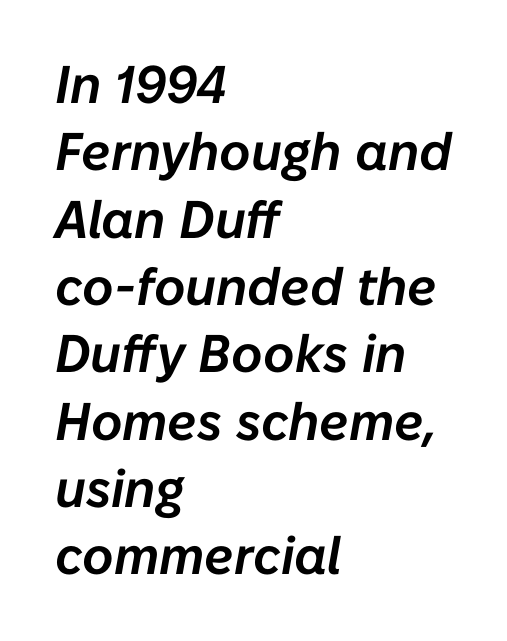
Q: Is the text italic (slanted)? A: Yes, it leans right by about 10 degrees.
Q: Is the text underlined? A: No.
Q: How is the paragraph aligned? A: Left-aligned.
Q: Is the spacing between letters normal or unusually wide? A: Normal.
Q: Is the spacing between lines tight, normal or loose? A: Normal.
Q: Width (condensed, normal, or wide)? A: Normal.
Q: Stroke contrast? A: Low.
Q: x-height? A: Medium.
Q: Monospaced? A: No.
